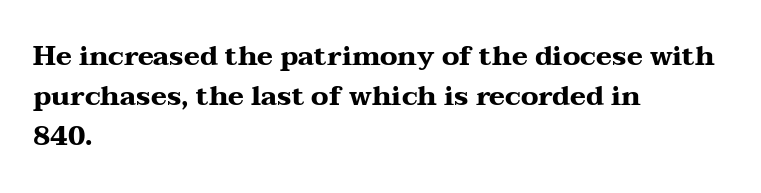
A student would call this left alignment; a typographer would say flush left, rag right. Lines of text with bare space underneath. Does the weight exceed regular? Yes, all the way to bold. Posture: vertical. The rows are spaced the way most documents space them. In terms of letterspacing, this is plain default setting.
